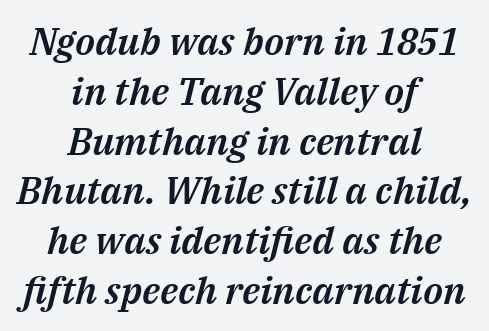
Check the space under the baseline: it is left empty. The block of text has a typical density, with ordinary space between rows. Note the varied advance widths — an 'i' is clearly narrower than an 'm'. An italicized treatment has been applied to the whole sample.
